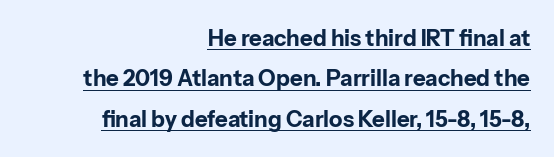
The image shows 22 px bold type, upright; set right-aligned, line spacing 1.83x, normal letter spacing, underlined.
